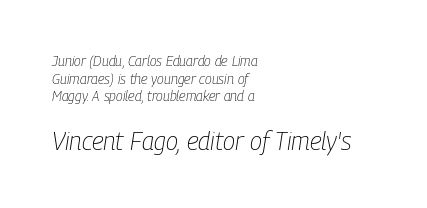
The image shows 25 px text type, italic (leaning right); set left-aligned, normal line spacing (1.26x), normal letter spacing, not underlined; the second (bottom) block is 1.79x larger.
